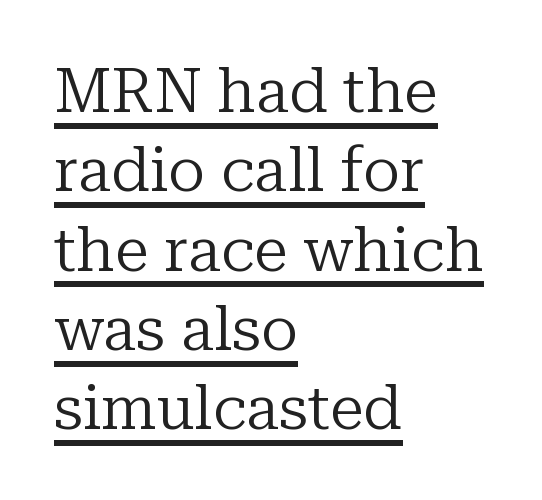
Leading matches the norm, producing a regular column. Every stem runs plumb, perpendicular to the baseline. Bold? No — there's no thickening of the strokes. This sample uses plain, unmodified letter spacing.
